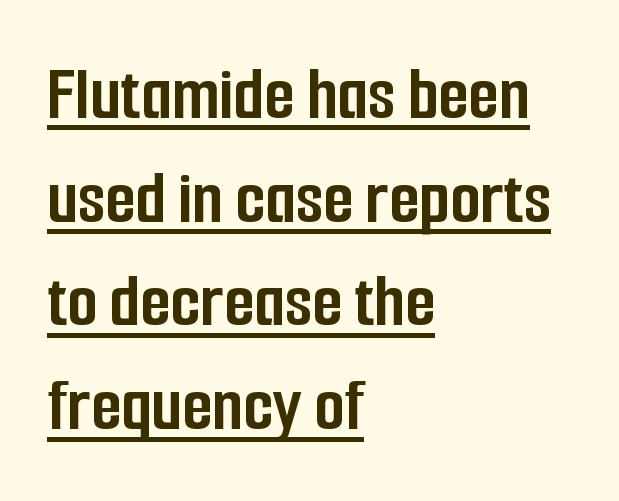
Thick stems and heavy bowls — unmistakably bold. Italic? Not at all — the glyphs are vertical. The typesetter chose a ragged-right arrangement here. The typesetter has applied underlining to the passage shown. The passage shown is typed in a proportional face where columns would drift.
